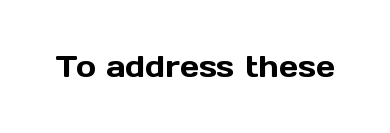
The image shows 30 px sans-serif type, upright; set normal letter spacing, not underlined; a medium x-height.
